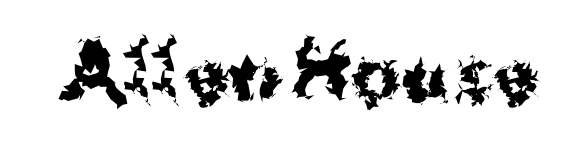
Typesetter's note: full bold, strokes at maximum text heaviness. Observe the absence of serifs on each vertical stroke in this sample. Is there any slant? The stems are plumb. Quick note: underline off. Honestly, the letter spacing is just normal — you wouldn't notice it.
